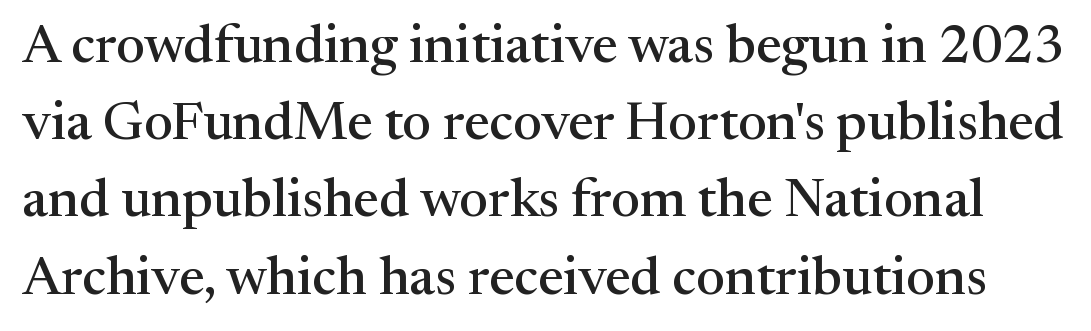
Q: Is the text italic (slanted)? A: No, it is upright.
Q: Is the typeface a serif or a sans-serif typeface? A: Serif.
Q: Is the text underlined? A: No.
Q: Is the spacing between letters normal or unusually wide? A: Normal.
Q: Is the spacing between lines tight, normal or loose? A: Normal.
Q: Width (condensed, normal, or wide)? A: Normal.
Q: Stroke contrast? A: Medium.
Q: x-height? A: Medium.
Q: Monospaced? A: No.
